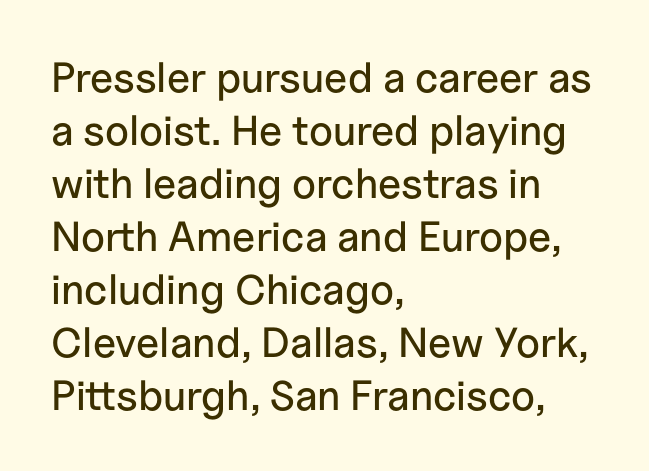
Nothing sits at the stroke ends, so this counts as sans-serif. Nope, not italic — everything's standing straight. The paragraph shown leans on its left margin. The strip under each line holds only bare page. The face used here is rendered with its standard letterfit.
